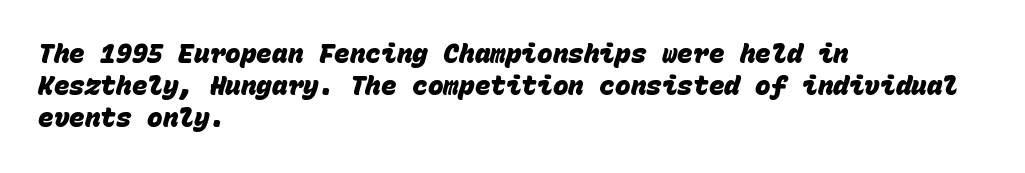
Short and long lines alike share a common starting point at left. Is the type bold? Yes — the strokes are clearly thick and heavy. The type is set solid horizontally, with unmodified tracking. Check the space under the baseline: it is left empty.
